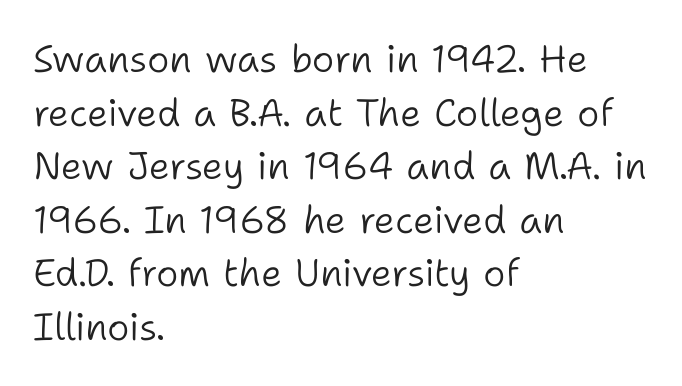
Q: Is the text bold? A: No.
Q: Is the text italic (slanted)? A: No, it is upright.
Q: Is the typeface a serif or a sans-serif typeface? A: Sans-serif.
Q: Is the text underlined? A: No.
Q: How is the paragraph aligned? A: Left-aligned.
Q: Is the spacing between letters normal or unusually wide? A: Normal.
Q: Is the spacing between lines tight, normal or loose? A: Normal.
Q: Width (condensed, normal, or wide)? A: Normal.
Q: Stroke contrast? A: Low.
Q: x-height? A: Medium.
Q: Monospaced? A: No.
